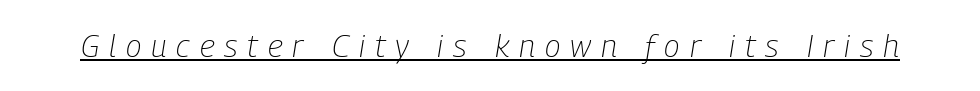
Q: Is the text bold? A: No.
Q: Is the text italic (slanted)? A: Yes, it leans right by about 9 degrees.
Q: Is the text underlined? A: Yes.
Q: Is the spacing between letters normal or unusually wide? A: Unusually wide.
Q: Width (condensed, normal, or wide)? A: Condensed.
Q: Stroke contrast? A: Low.
Q: x-height? A: Medium.
Q: Monospaced? A: No.
